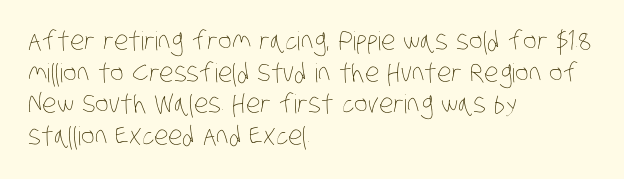
{"bold": "no", "underline": "no", "align": "left", "line_spacing_ratio": 1.22, "letter_spacing": "normal", "letter_spacing_em": 0.0, "glyph_px": 26}
